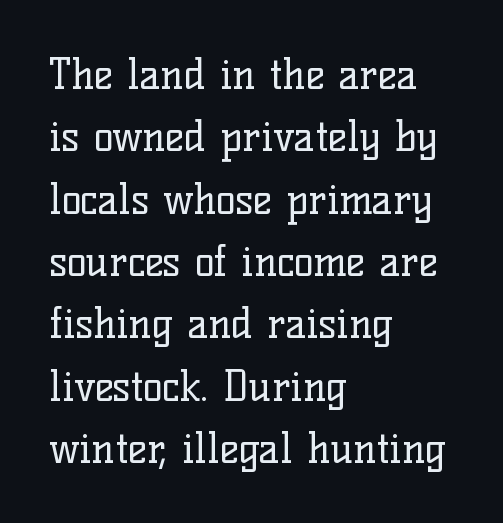
The image shows 41 px regular-weight serif type, upright; set left-aligned, normal line spacing (1.52x), normal letter spacing, not underlined; low stroke contrast and a medium x-height.
